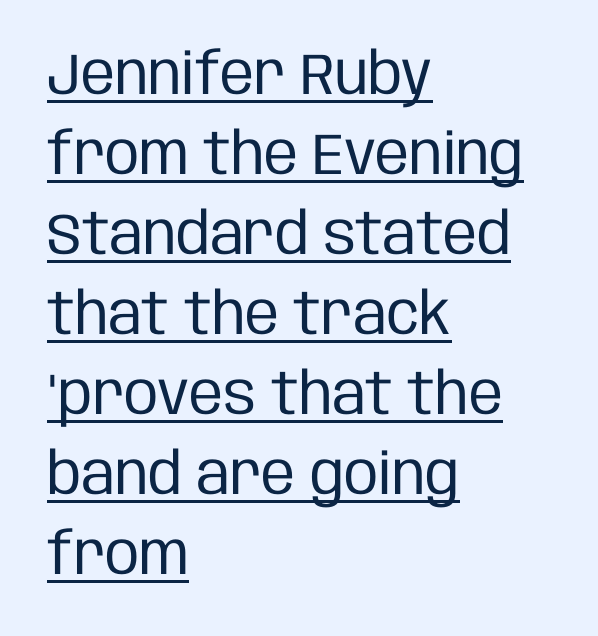
{"serif": "no", "italic": "no", "bold": "no", "weight": "regular", "width": "condensed", "stroke_contrast": "low", "x_height": "large", "monospaced": "no", "underline": "yes", "align": "left", "line_spacing": "normal", "line_spacing_ratio": 1.38, "letter_spacing": "normal", "letter_spacing_em": 0.0, "glyph_px": 58}
